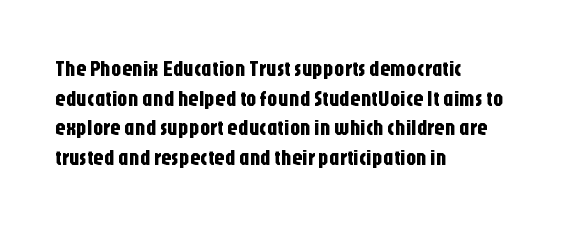
Caption: standard tracking, unaltered. Only glyphs here, with clear space below each row. The line-height multiplier appears to be the usual default. The typography opts for an upright posture over an oblique one. A student would call this left alignment; a typographer would say flush left, rag right.
